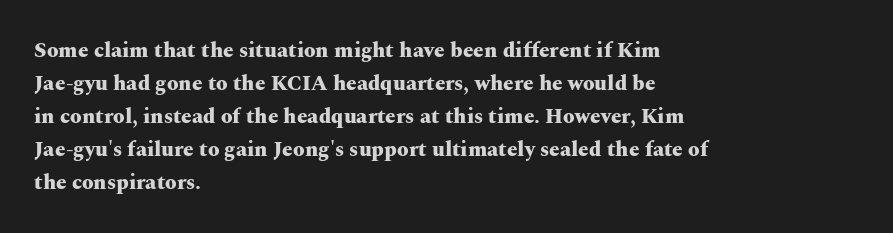
The sample has been set heavy, in full bold. Any mark beneath the type? The region is blank. The ragged edge is on the right, which tells us the setting is flush left. This sample uses plain, unmodified letter spacing. Posture: vertical. Does the leading feel generous? No, just average.
